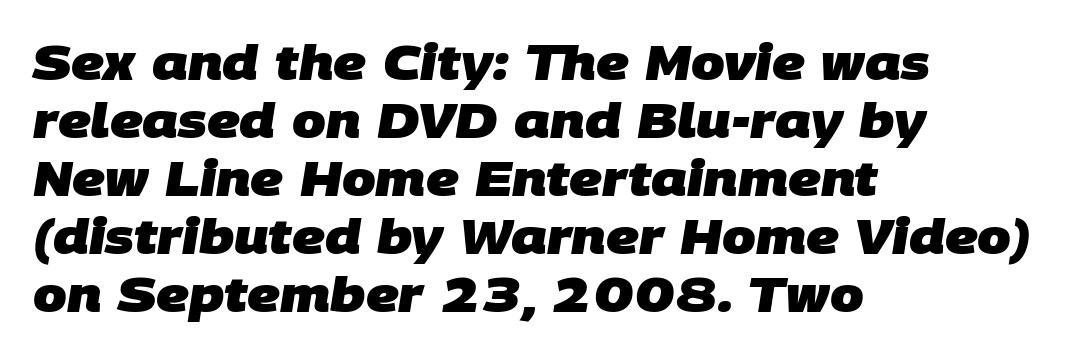
Q: Is the text bold? A: Yes.
Q: Is the typeface a serif or a sans-serif typeface? A: Sans-serif.
Q: Is the text underlined? A: No.
Q: How is the paragraph aligned? A: Left-aligned.
Q: Is the spacing between letters normal or unusually wide? A: Normal.
Q: Width (condensed, normal, or wide)? A: Normal.
Q: Stroke contrast? A: Low.
Q: x-height? A: Large.
Q: Monospaced? A: No.
